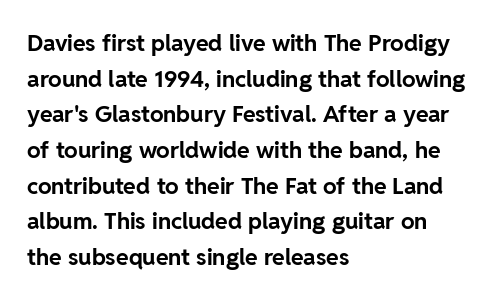
Q: Is the text bold? A: Yes.
Q: Is the text italic (slanted)? A: No, it is upright.
Q: Is the text underlined? A: No.
Q: How is the paragraph aligned? A: Left-aligned.
Q: Is the spacing between letters normal or unusually wide? A: Normal.
Q: Is the spacing between lines tight, normal or loose? A: Normal.
